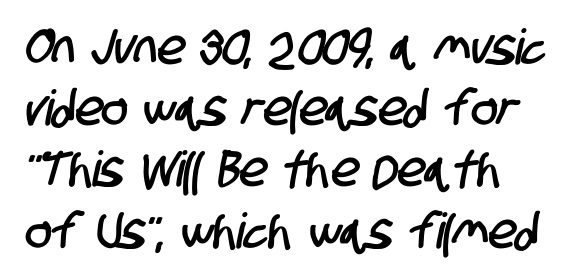
Q: Is the typeface a serif or a sans-serif typeface? A: Sans-serif.
Q: Is the text underlined? A: No.
Q: How is the paragraph aligned? A: Left-aligned.
Q: Is the spacing between letters normal or unusually wide? A: Normal.
Q: Is the spacing between lines tight, normal or loose? A: Normal.
Q: Width (condensed, normal, or wide)? A: Condensed.
Q: Stroke contrast? A: Low.
Q: x-height? A: Large.
Q: Monospaced? A: No.
